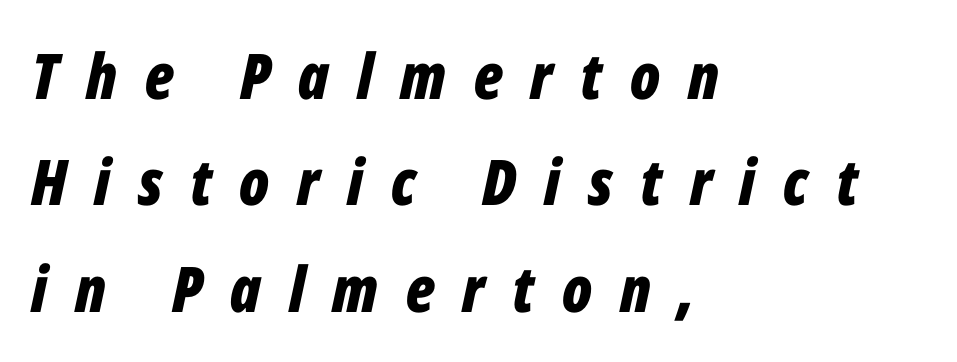
{"italic": "yes", "lean": "right", "slant_degrees": 12, "bold": "yes", "weight": "bold", "width": "condensed", "stroke_contrast": "low", "x_height": "medium", "monospaced": "no", "underline": "no", "align": "left", "line_spacing": "normal", "line_spacing_ratio": 1.69, "letter_spacing": "wide", "letter_spacing_em": 0.44, "glyph_px": 63}
